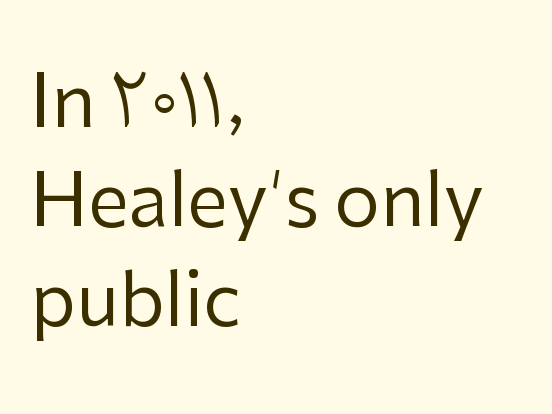
The lines in this sample share a left origin and differ only in where they stop. The passage shown has conventional tracking throughout. Character widths vary here, with narrow letters taking less room than wide ones. Nope, no serifs anywhere on these letters. Style check: upright.
